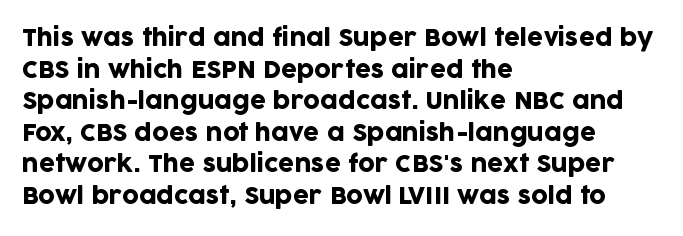
The image shows 23 px text type, upright; set left-aligned, normal line spacing (1.37x), normal letter spacing, not underlined.
